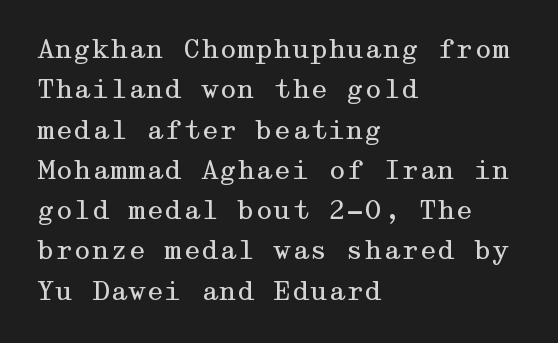
{"italic": "no", "bold": "no", "underline": "no", "align": "left", "line_spacing": "normal", "line_spacing_ratio": 1.55, "letter_spacing": "normal", "letter_spacing_em": 0.0, "glyph_px": 26}
